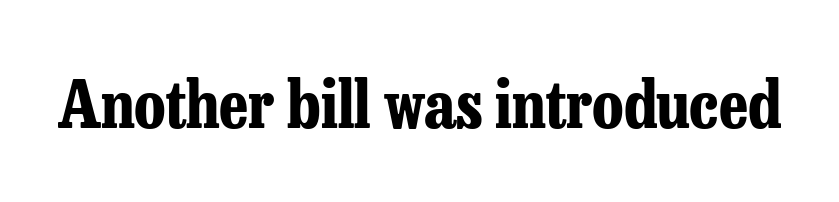
{"serif": "yes", "italic": "no", "bold": "yes", "weight": "bold", "width": "condensed", "stroke_contrast": "low", "x_height": "medium", "monospaced": "no", "underline": "no", "letter_spacing": "normal", "letter_spacing_em": 0.0, "glyph_px": 66}
